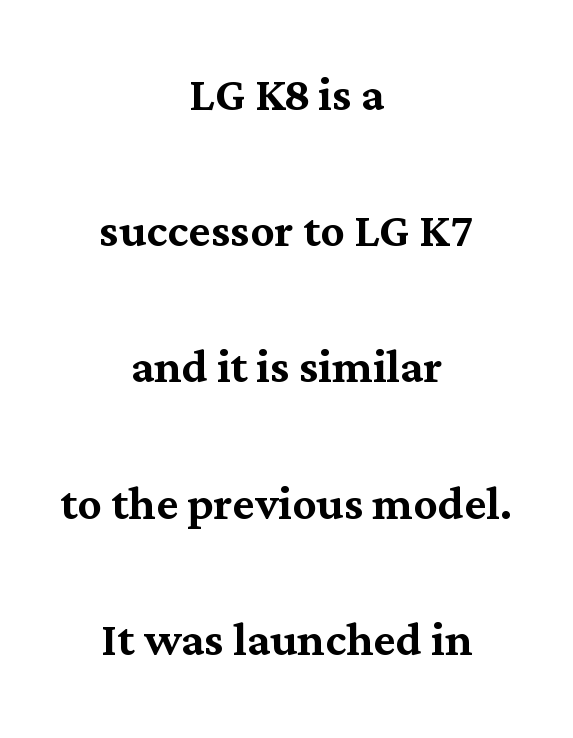
{"serif": "yes", "italic": "no", "width": "normal", "stroke_contrast": "medium", "x_height": "medium", "monospaced": "no", "underline": "no", "align": "center", "line_spacing": "loose", "line_spacing_ratio": 2.27, "letter_spacing": "normal", "letter_spacing_em": 0.0, "glyph_px": 60}
